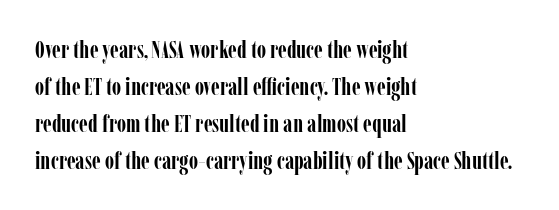
{"italic": "no", "bold": "yes", "underline": "no", "align": "left", "line_spacing": "normal", "line_spacing_ratio": 1.54, "letter_spacing": "normal", "letter_spacing_em": 0.0, "glyph_px": 24}
